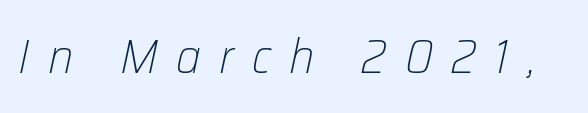
{"italic": "yes", "lean": "right", "slant_degrees": 12, "bold": "no", "weight": "light", "width": "normal", "stroke_contrast": "low", "x_height": "medium", "monospaced": "no", "underline": "no", "letter_spacing": "wide", "letter_spacing_em": 0.38, "glyph_px": 48}
